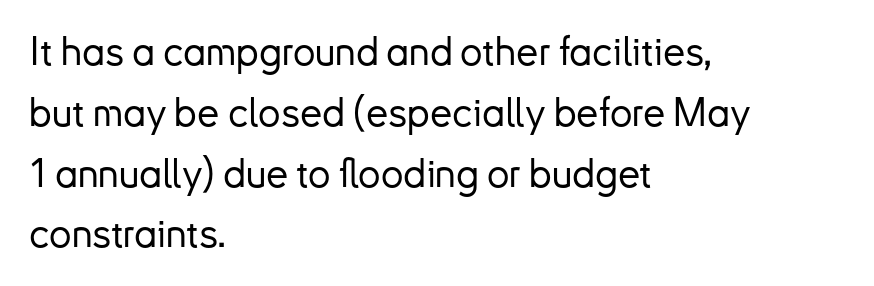
{"serif": "no", "italic": "no", "width": "normal", "stroke_contrast": "low", "x_height": "small", "monospaced": "no", "underline": "no", "align": "left", "line_spacing": "normal", "line_spacing_ratio": 1.52, "letter_spacing": "normal", "letter_spacing_em": 0.0, "glyph_px": 40}
